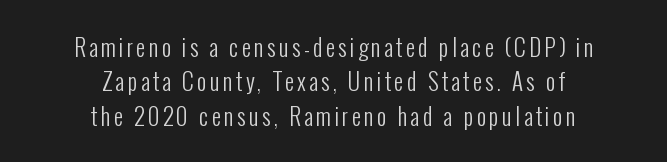
{"italic": "no", "bold": "no", "underline": "no", "align": "center", "line_spacing": "normal", "line_spacing_ratio": 1.49, "glyph_px": 23}
